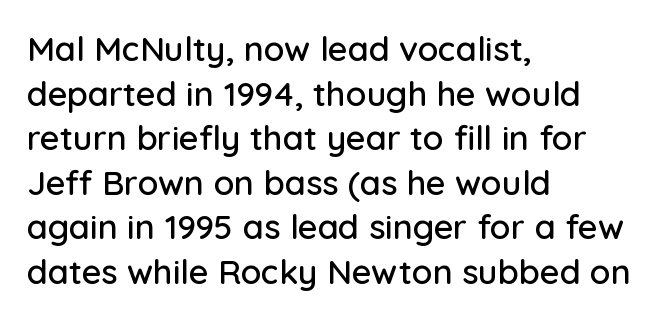
The passage shown is typeset with a sans-serif family. Character widths vary here, with narrow letters taking less room than wide ones. Vertically, the passage feels balanced, rows spaced as you'd expect. Between one letter and the next there's only the usual sliver of space. These lines stack with their left ends in a neat column. In terms of posture, this sample is upright.
